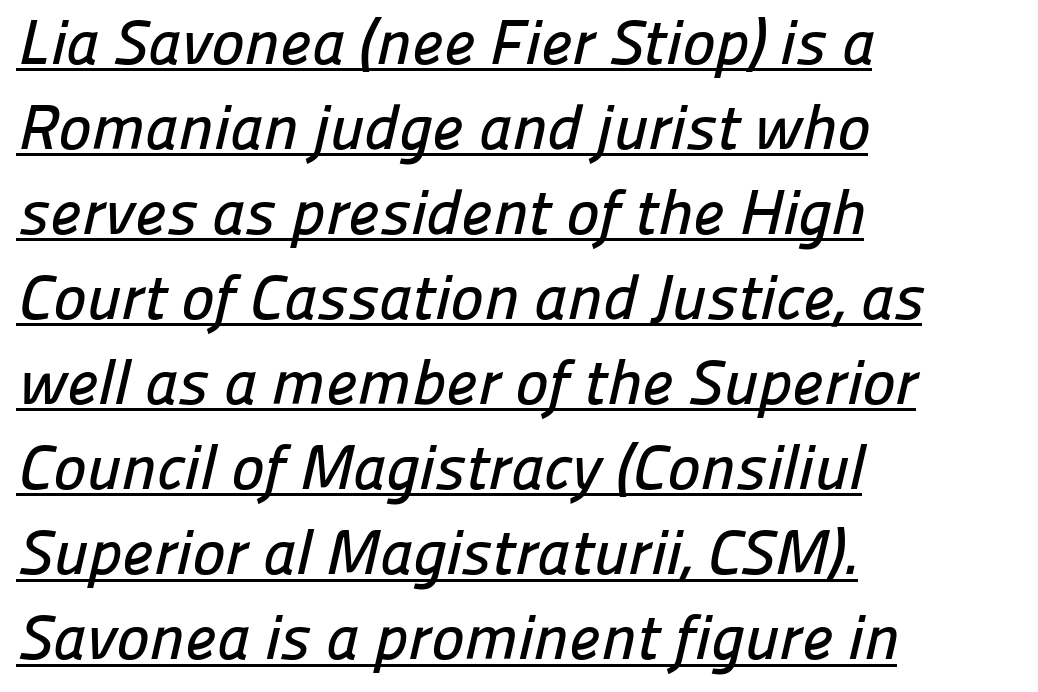
Q: Is the typeface a serif or a sans-serif typeface? A: Sans-serif.
Q: Is the text underlined? A: Yes.
Q: How is the paragraph aligned? A: Left-aligned.
Q: Is the spacing between letters normal or unusually wide? A: Normal.
Q: Is the spacing between lines tight, normal or loose? A: Normal.
Q: Width (condensed, normal, or wide)? A: Normal.
Q: Stroke contrast? A: Low.
Q: x-height? A: Medium.
Q: Monospaced? A: No.
